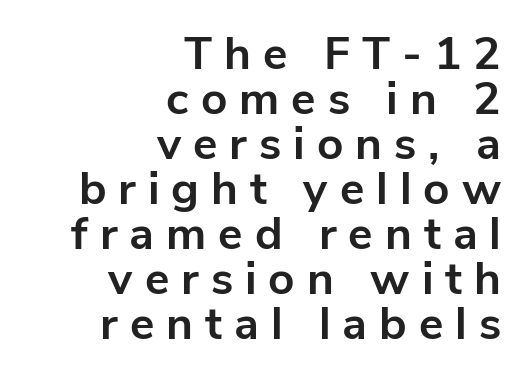
The image shows 46 px bold sans-serif type, upright; set right-aligned, tight line spacing (0.98x), unusually wide letter spacing (+0.26 em), not underlined; low stroke contrast and a medium x-height.
